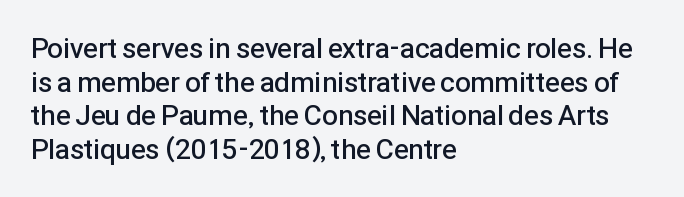
{"serif": "no", "italic": "no", "bold": "semi", "weight": "semibold", "width": "normal", "stroke_contrast": "low", "x_height": "medium", "monospaced": "no", "underline": "no", "align": "left", "line_spacing_ratio": 1.2, "letter_spacing": "normal", "letter_spacing_em": 0.0, "glyph_px": 28}
